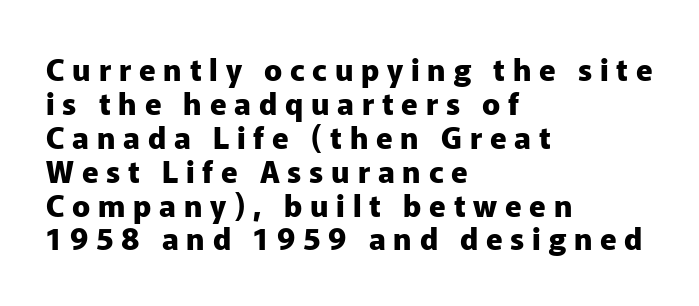
The rendering inserts visible extra space after every character. The face used here is proportionally spaced, like ordinary book or web type. How heavy is the stroke? Heavy — this is a bold. The line-height multiplier appears low, near solid setting. Serif or sans? Sans — the stroke terminals are bare. Check under the words: just untouched page.
